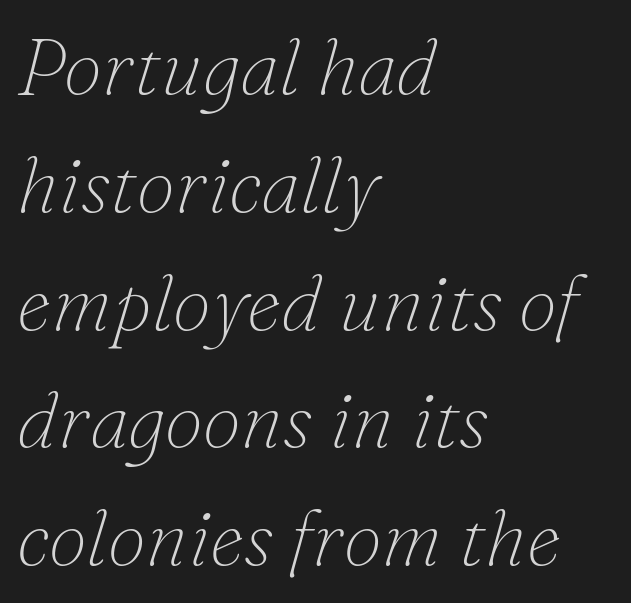
The image shows 78 px thin serif type, italic (leaning right); set left-aligned, normal line spacing (1.51x), normal letter spacing, not underlined; low stroke contrast and a small x-height.
